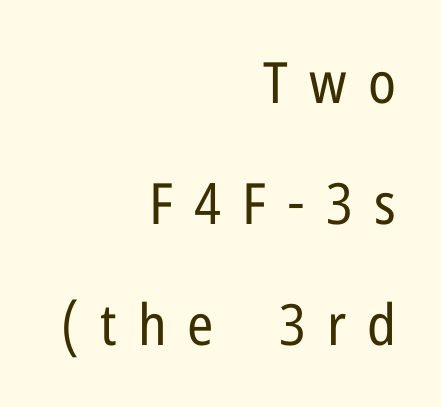
Do the characters align in a grid? No, the font is proportional. Layout note: lines flush right. Examine the stroke ends and you'll find no serifs. Loose tracking; the words dissolve into strings of separated letters. The gap between lines stays unmarked.
